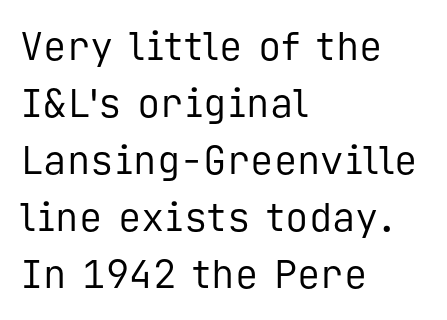
The space between consecutive lines is moderate. Every row of glyphs begins at an identical x-position on the left. Check the space under the baseline: it is left empty. Caption: standard tracking, unaltered. Is there any slant? The stems are plumb. You could count columns in this text — the font is strictly monospaced.
